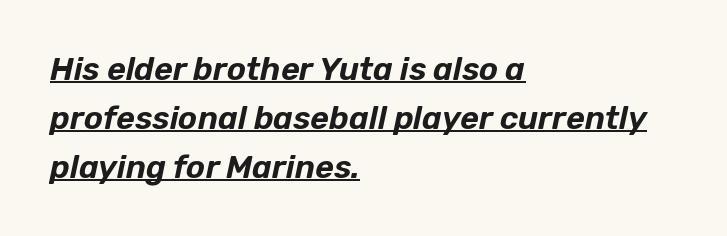
The image shows 32 px text type, italic (leaning right); set left-aligned, normal line spacing (1.53x), normal letter spacing, underlined; low stroke contrast and a medium x-height.
